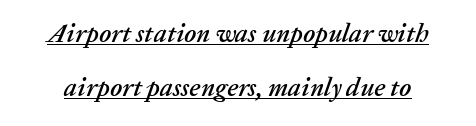
Q: Is the text italic (slanted)? A: Yes, it leans right by about 20 degrees.
Q: Is the text underlined? A: Yes.
Q: Is the spacing between letters normal or unusually wide? A: Normal.
Q: Is the spacing between lines tight, normal or loose? A: Loose.
